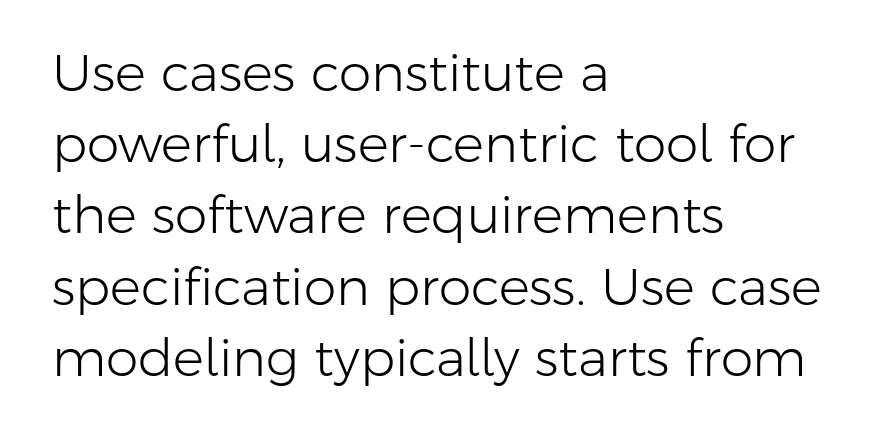
Designer's note — italics off, roman on. Counters stay open thanks to moderate or lighter strokes. The face used here is proportionally spaced, like ordinary book or web type. Characters follow at the spacing the type designer built in. The lines sit at an ordinary, default distance from one another. Alignment: flush left.
